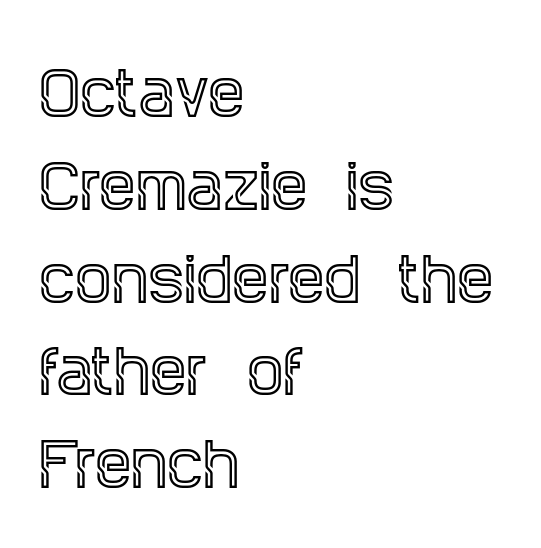
Q: Is the text italic (slanted)? A: No, it is upright.
Q: Is the typeface a serif or a sans-serif typeface? A: Serif.
Q: Is the text underlined? A: No.
Q: How is the paragraph aligned? A: Left-aligned.
Q: Is the spacing between letters normal or unusually wide? A: Normal.
Q: Is the spacing between lines tight, normal or loose? A: Normal.
Q: Width (condensed, normal, or wide)? A: Condensed.
Q: x-height? A: Large.
Q: Monospaced? A: No.
